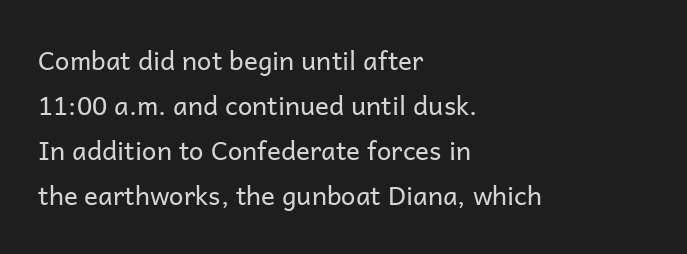
Just letters on the line, the space beneath them empty. Do the letters lean? They stand straight. Ink coverage per letter is moderate at most. Typeset ragged right — the left edge is the straight one.
